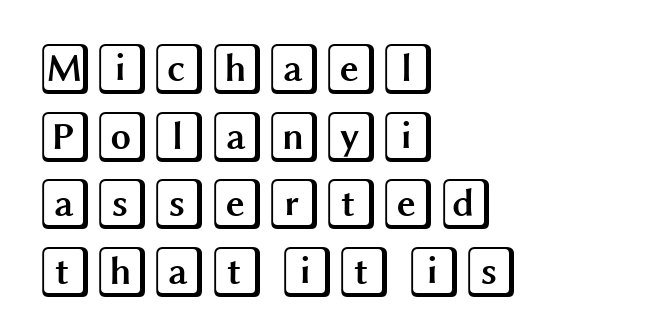
{"italic": "no", "width": "wide", "x_height": "large", "underline": "no", "align": "left", "line_spacing": "normal", "line_spacing_ratio": 1.3, "letter_spacing": "normal", "letter_spacing_em": 0.0, "glyph_px": 52}
